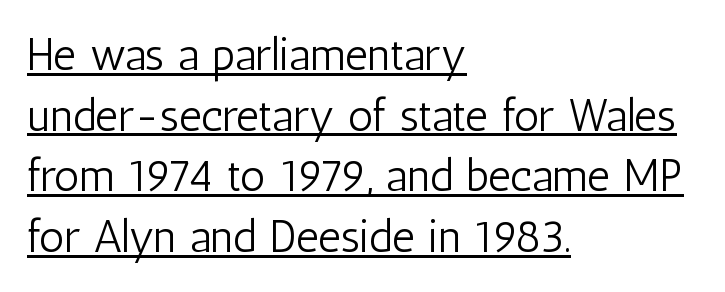
Q: Is the text bold? A: No.
Q: Is the text italic (slanted)? A: No, it is upright.
Q: Is the typeface a serif or a sans-serif typeface? A: Sans-serif.
Q: Is the text underlined? A: Yes.
Q: How is the paragraph aligned? A: Left-aligned.
Q: Is the spacing between letters normal or unusually wide? A: Normal.
Q: Is the spacing between lines tight, normal or loose? A: Normal.
Q: Width (condensed, normal, or wide)? A: Condensed.
Q: Stroke contrast? A: Low.
Q: x-height? A: Medium.
Q: Monospaced? A: No.
